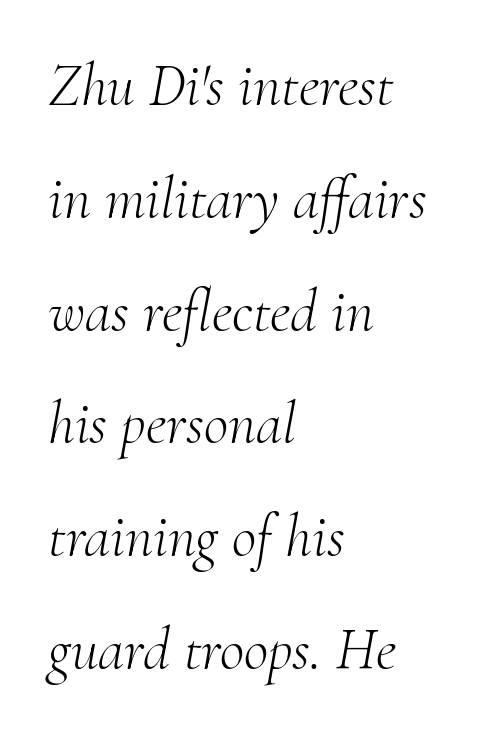
Compared with a centered layout, this one pins lines to the left instead. The gap between lines stays unmarked. Slanted lettering throughout. Letterform terminals end in serifs throughout the passage.
